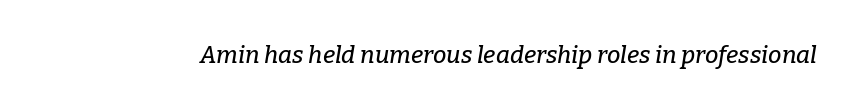
Q: Is the text italic (slanted)? A: Yes, it leans right by about 9 degrees.
Q: Is the text underlined? A: No.
Q: Is the spacing between letters normal or unusually wide? A: Normal.
